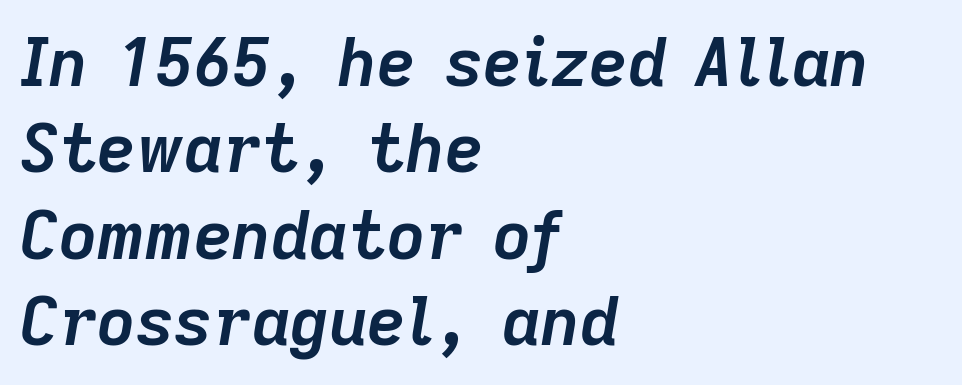
Lines of text with bare space underneath. I'd describe the lettering as bold — thick and assertive. Looks like regular typesetting: each glyph gets only the width it needs. Characters are canted at an angle relative to the baseline's perpendicular. You could call the tracking neutral — neither tight nor loose.
